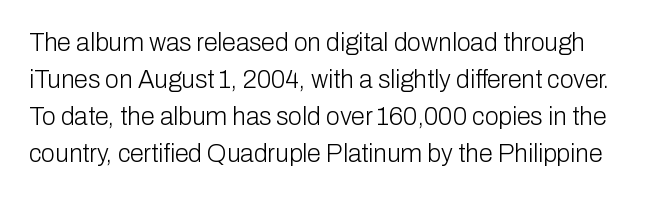
The image shows 25 px text type, upright; set normal line spacing (1.48x), normal letter spacing, not underlined.
